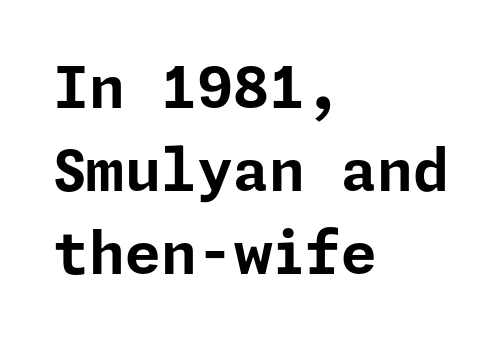
The rag falls on the right side of this text block. Chunky letters — that's bold for sure. The zone under the glyphs is completely vacant. Posture: upright roman. Look at the bottom of the vertical strokes: they stop flat, with no serifs. Leading matches the norm, producing a regular column.
